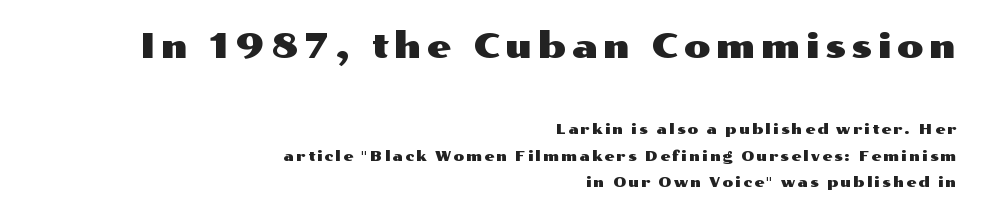
Check the space under the baseline: it is left empty. All the whitespace from short lines collects on the left. Of the two passages, the one on top uses the larger point size. Reading down the column, the eye jumps a long way to each next line. A sans-serif font was chosen for this passage.
